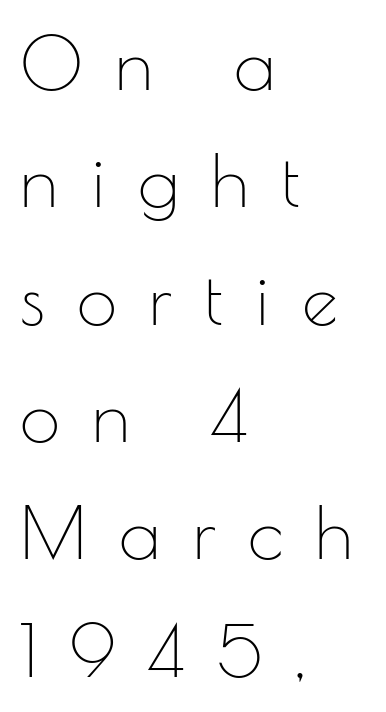
The image shows 72 px thin sans-serif type, upright; set left-aligned, normal line spacing (1.63x), unusually wide letter spacing (+0.45 em), not underlined; low stroke contrast and a small x-height.
